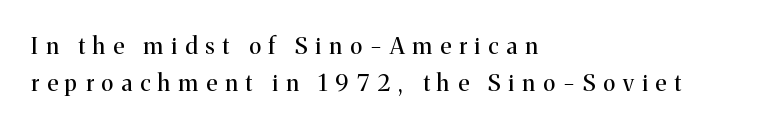
The image shows 23 px text type, upright; set left-aligned, normal line spacing (1.6x), unusually wide letter spacing (+0.35 em), not underlined.
